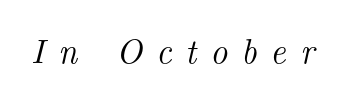
{"serif": "yes", "italic": "yes", "lean": "right", "slant_degrees": 14, "width": "normal", "stroke_contrast": "medium", "x_height": "small", "monospaced": "no", "underline": "no", "letter_spacing": "wide", "letter_spacing_em": 0.4, "glyph_px": 34}
